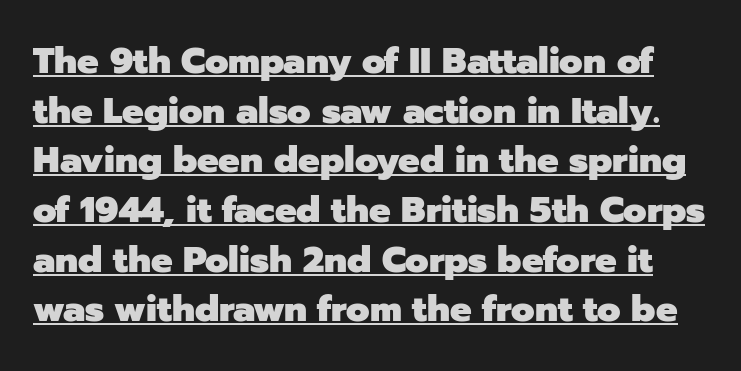
{"serif": "no", "italic": "no", "bold": "yes", "weight": "heavy", "width": "normal", "stroke_contrast": "low", "x_height": "medium", "monospaced": "no", "underline": "yes", "line_spacing": "normal", "line_spacing_ratio": 1.38, "letter_spacing": "normal", "letter_spacing_em": 0.0, "glyph_px": 36}
